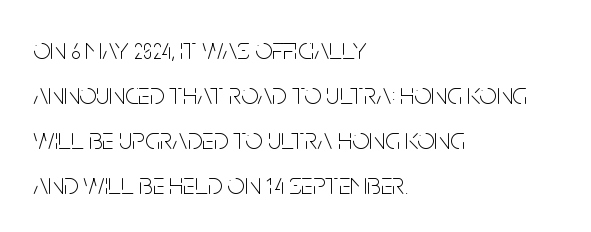
The image shows 30 px thin, condensed sans-serif type, upright; set left-aligned, normal line spacing (1.5x), normal letter spacing, not underlined; low stroke contrast and a large x-height.
